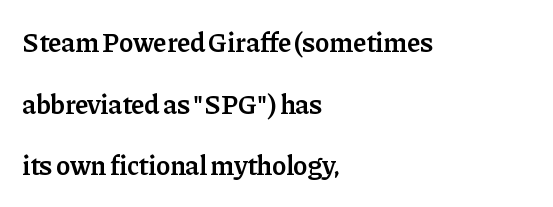
The image shows 27 px text type, upright; set left-aligned, loose line spacing (2.28x), normal letter spacing, not underlined.
